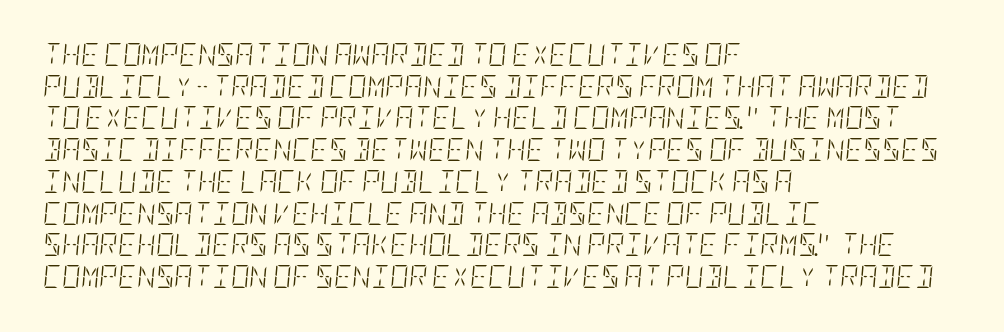
{"italic": "yes", "lean": "right", "slant_degrees": 5, "bold": "no", "underline": "no", "align": "left", "line_spacing": "normal", "line_spacing_ratio": 1.38, "letter_spacing": "normal", "letter_spacing_em": 0.0, "glyph_px": 23}
